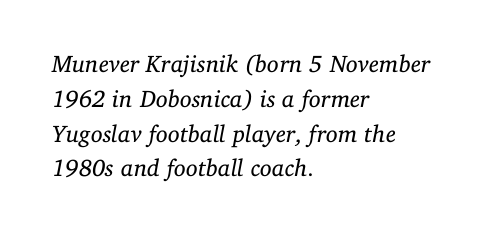
Slanted lettering throughout. Line starts are locked; line ends wander. The block of text has a typical density, with ordinary space between rows. Nobody drew a line under any word here. Weight: not bold — regular or lighter. Inter-character spacing is left at the font's built-in metrics.
